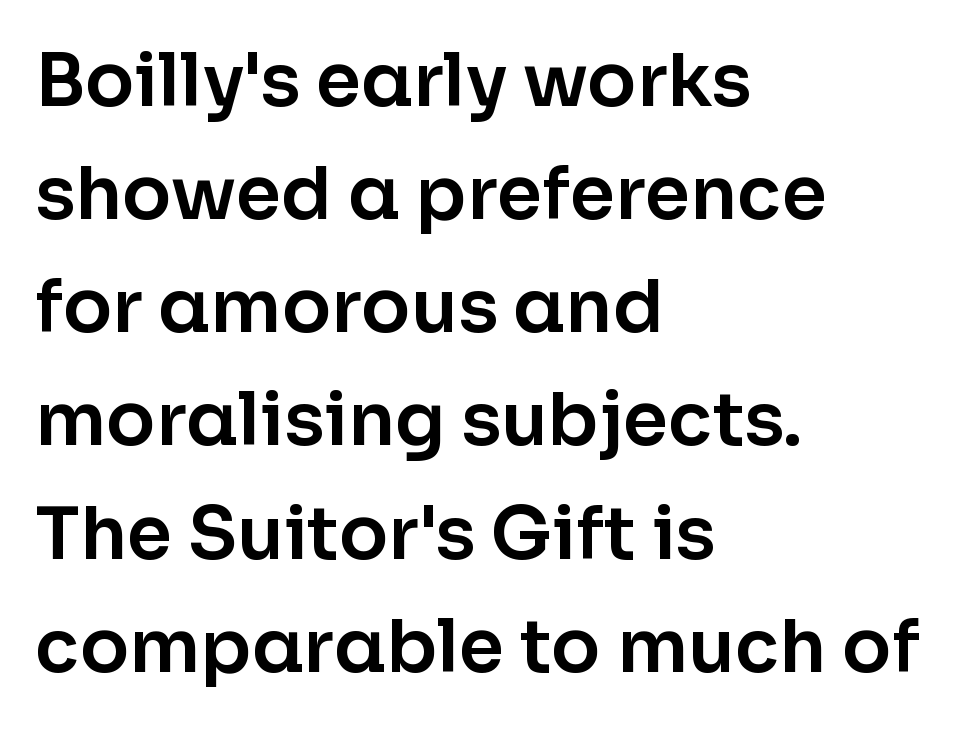
The image shows 73 px sans-serif type, upright; set left-aligned, normal line spacing (1.55x), normal letter spacing, not underlined; low stroke contrast and a medium x-height.
